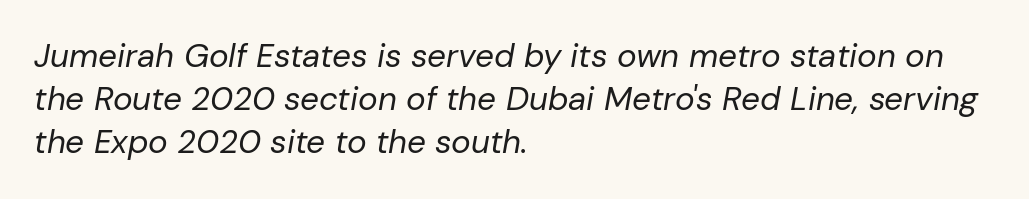
Q: Is the text bold? A: No.
Q: Is the text italic (slanted)? A: Yes, it leans right by about 10 degrees.
Q: Is the text underlined? A: No.
Q: How is the paragraph aligned? A: Left-aligned.
Q: Is the spacing between letters normal or unusually wide? A: Normal.
Q: Is the spacing between lines tight, normal or loose? A: Normal.
Q: Width (condensed, normal, or wide)? A: Normal.
Q: Stroke contrast? A: Low.
Q: x-height? A: Medium.
Q: Monospaced? A: No.
